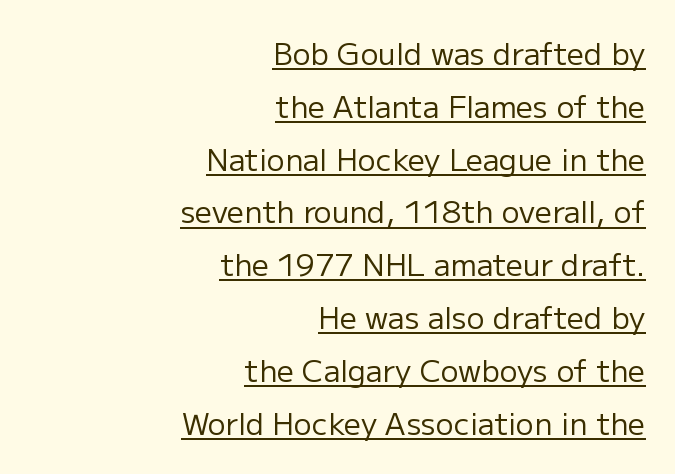
The compositor pushed each line to the right boundary. This rendering leaves character spacing at its baseline value. Classification — sans serif. No italicization has been applied; the sample stays upright. Somebody hit Ctrl+U on this one — the words are underlined. The passage shown is typed in a proportional face where columns would drift.
